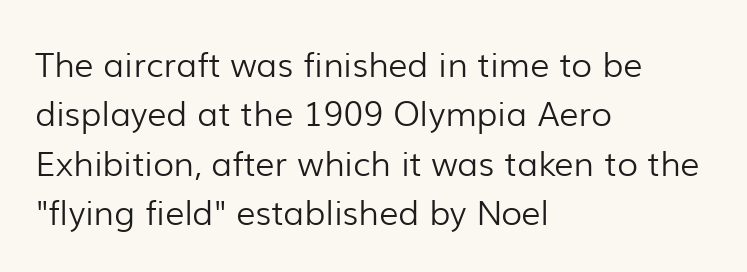
This block has exactly the height ordinary leading produces. The typeface chosen for these lines omits serifs. A student would call this left alignment; a typographer would say flush left, rag right. The passage shown is typed in a proportional face where columns would drift. Bold? No — there's no thickening of the strokes. You can tell it's not italic because the verticals are truly vertical.
